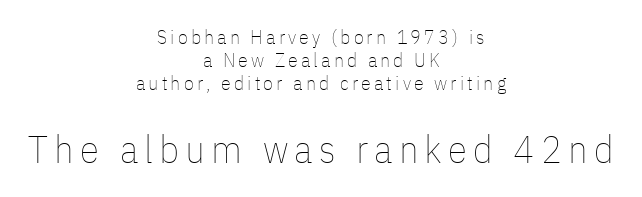
The image shows 39 px thin, condensed type, upright; set centered, tight line spacing (1.14x), not underlined; the second (bottom) block is 1.95x larger; low stroke contrast and a medium x-height.
